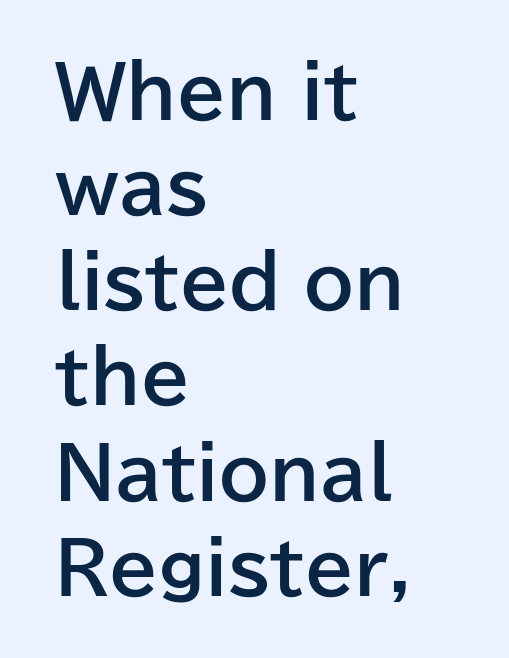
The image shows 71 px bold sans-serif type, upright; set left-aligned, normal line spacing (1.34x), normal letter spacing, not underlined; low stroke contrast and a medium x-height.
